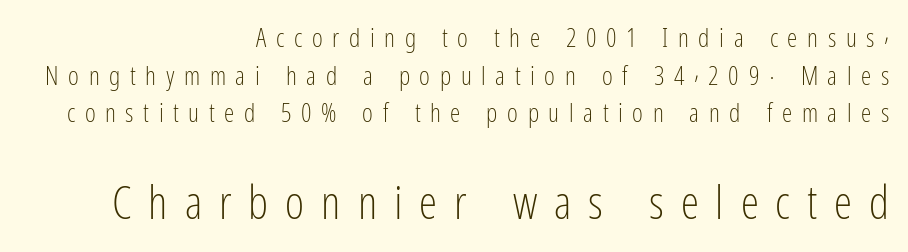
Q: Is the text bold? A: No.
Q: Is the text italic (slanted)? A: No, it is upright.
Q: Is the typeface a serif or a sans-serif typeface? A: Sans-serif.
Q: Is the text underlined? A: No.
Q: How is the paragraph aligned? A: Right-aligned.
Q: Is the spacing between letters normal or unusually wide? A: Unusually wide.
Q: Is the spacing between lines tight, normal or loose? A: Normal.
Q: Which block of text is set in a larger size, the first (top) or the second (bottom)? A: The second (bottom) one.
Q: Width (condensed, normal, or wide)? A: Condensed.
Q: Stroke contrast? A: Low.
Q: x-height? A: Medium.
Q: Monospaced? A: No.
